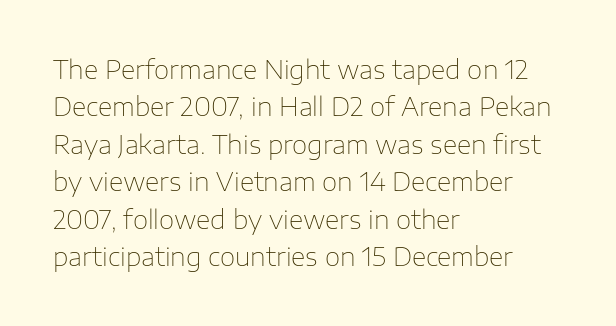
{"italic": "no", "bold": "no", "underline": "no", "align": "left", "line_spacing": "normal", "line_spacing_ratio": 1.5, "letter_spacing": "normal", "letter_spacing_em": 0.0, "glyph_px": 25}
